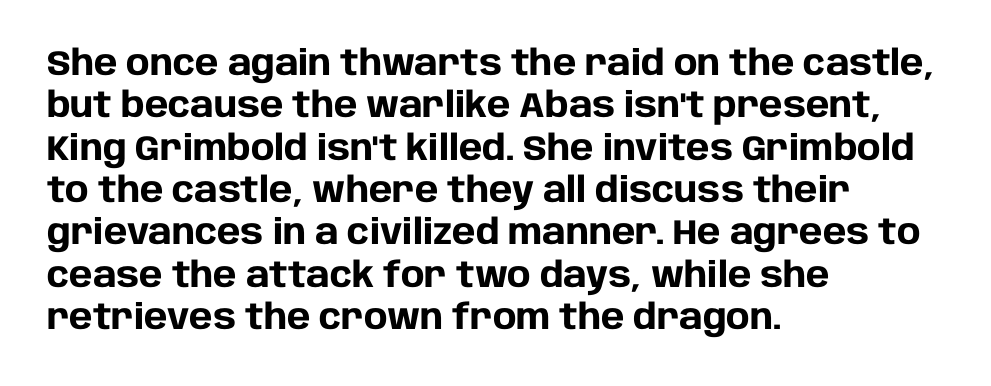
The image shows 35 px heavy sans-serif type, upright; set left-aligned, line spacing 1.21x, normal letter spacing, not underlined; low stroke contrast and a large x-height.
